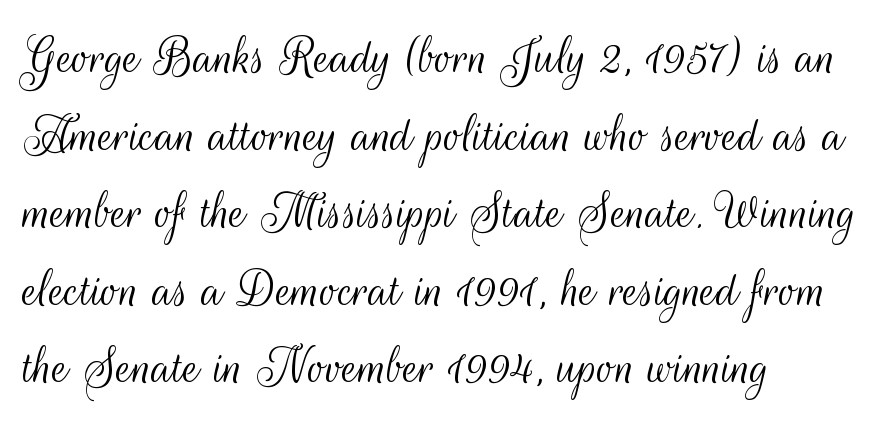
Q: Is the text bold? A: No.
Q: Is the text italic (slanted)? A: Yes.
Q: Is the typeface a serif or a sans-serif typeface? A: Sans-serif.
Q: Is the text underlined? A: No.
Q: How is the paragraph aligned? A: Left-aligned.
Q: Is the spacing between letters normal or unusually wide? A: Normal.
Q: Is the spacing between lines tight, normal or loose? A: Normal.
Q: Width (condensed, normal, or wide)? A: Condensed.
Q: Stroke contrast? A: Medium.
Q: x-height? A: Small.
Q: Monospaced? A: No.
